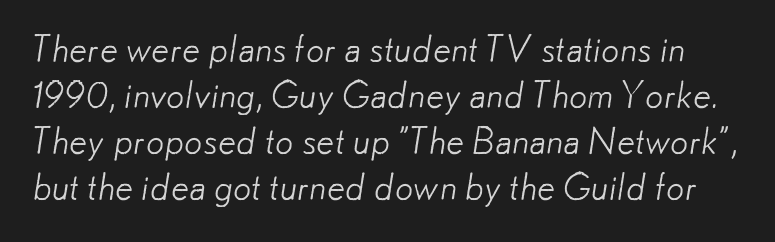
The image shows 36 px light sans-serif type; set normal line spacing (1.28x), normal letter spacing, not underlined; low stroke contrast and a small x-height.
